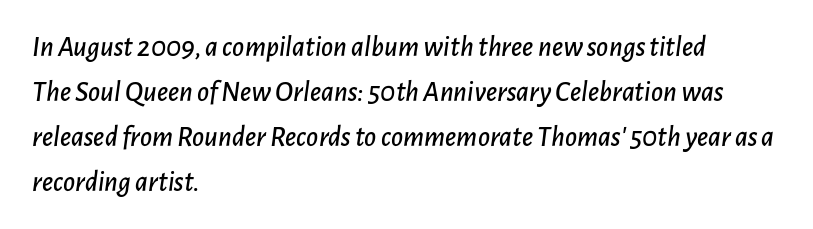
{"italic": "yes", "lean": "right", "slant_degrees": 7, "width": "normal", "stroke_contrast": "low", "x_height": "medium", "monospaced": "no", "underline": "no", "align": "left", "line_spacing": "normal", "line_spacing_ratio": 1.55, "letter_spacing": "normal", "letter_spacing_em": 0.0, "glyph_px": 29}
